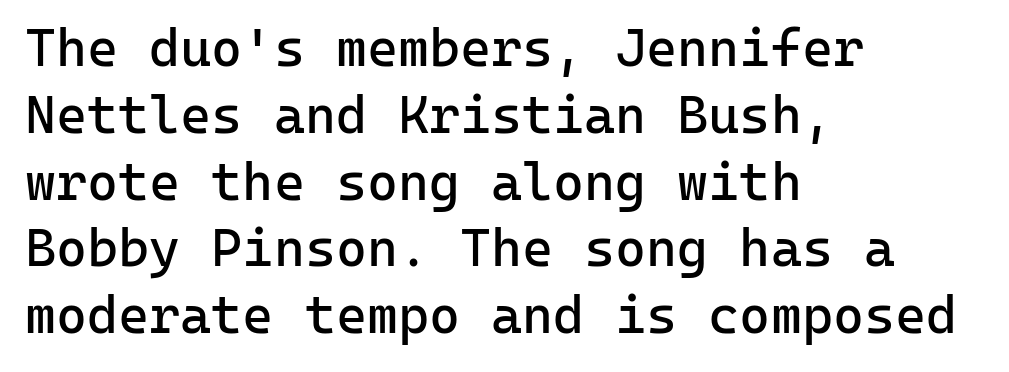
Is the letter spacing exaggerated? No — it looks like the ordinary default. The passage shown is not underscored anywhere. The text block is weighted toward the left margin, trailing off unevenly rightward. The face used here is monospaced, like something from a code editor. Stems and bowls with no extra thickness — not bold. Are there feet on the stems? There aren't — it's a sans.
